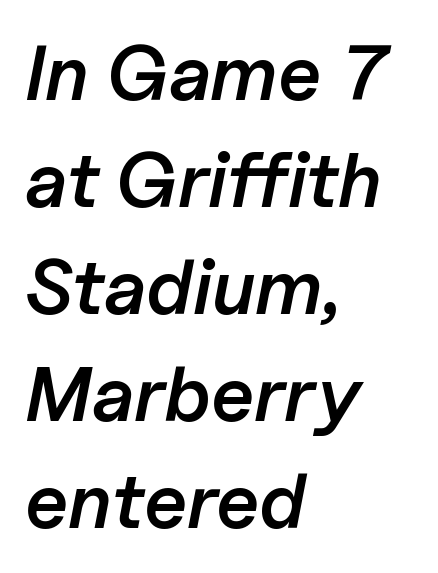
The face used here is proportionally spaced, like ordinary book or web type. Alignment: flush left. The baseline area is clear. Typesetter's note: demi weight, one step under bold. You can tell it's italic because the verticals aren't actually vertical. Letter spacing: default.
